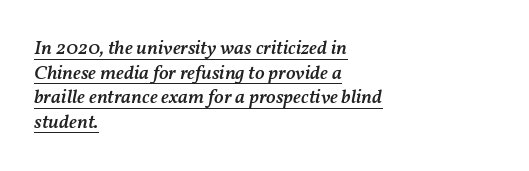
Q: Is the text bold? A: Semi-bold.
Q: Is the text italic (slanted)? A: Yes, it leans right by about 11 degrees.
Q: Is the text underlined? A: Yes.
Q: How is the paragraph aligned? A: Left-aligned.
Q: Is the spacing between letters normal or unusually wide? A: Normal.
